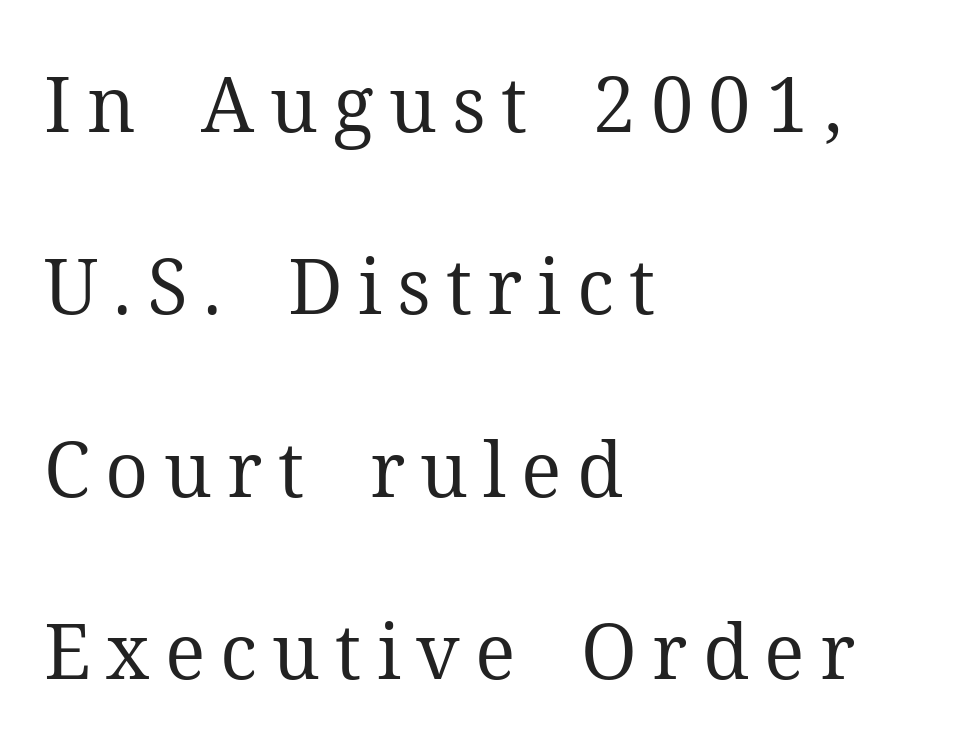
Q: Is the text bold? A: No.
Q: Is the text italic (slanted)? A: No, it is upright.
Q: Is the typeface a serif or a sans-serif typeface? A: Serif.
Q: Is the text underlined? A: No.
Q: How is the paragraph aligned? A: Left-aligned.
Q: Is the spacing between letters normal or unusually wide? A: Unusually wide.
Q: Is the spacing between lines tight, normal or loose? A: Loose.
Q: Width (condensed, normal, or wide)? A: Normal.
Q: Stroke contrast? A: Medium.
Q: x-height? A: Medium.
Q: Monospaced? A: No.
